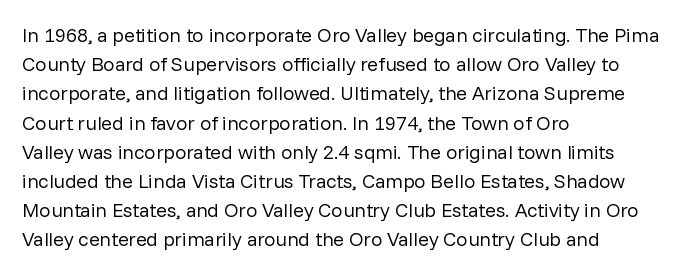
{"italic": "no", "bold": "no", "underline": "no", "align": "left", "line_spacing": "normal", "line_spacing_ratio": 1.46, "letter_spacing": "normal", "letter_spacing_em": 0.0, "glyph_px": 20}
